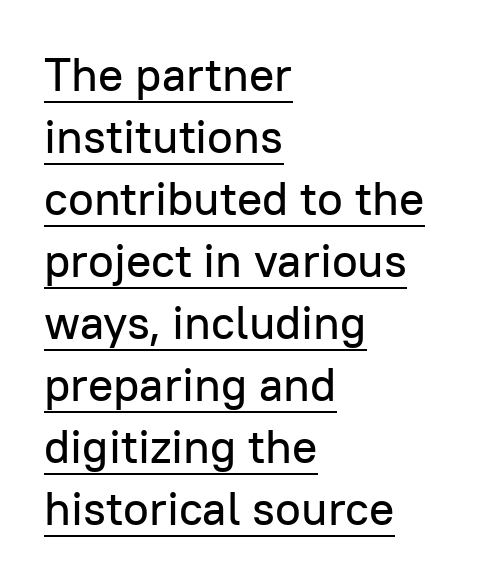
Q: Is the text italic (slanted)? A: No, it is upright.
Q: Is the typeface a serif or a sans-serif typeface? A: Sans-serif.
Q: Is the text underlined? A: Yes.
Q: How is the paragraph aligned? A: Left-aligned.
Q: Is the spacing between letters normal or unusually wide? A: Normal.
Q: Is the spacing between lines tight, normal or loose? A: Normal.
Q: Width (condensed, normal, or wide)? A: Normal.
Q: Stroke contrast? A: Low.
Q: x-height? A: Medium.
Q: Monospaced? A: No.
